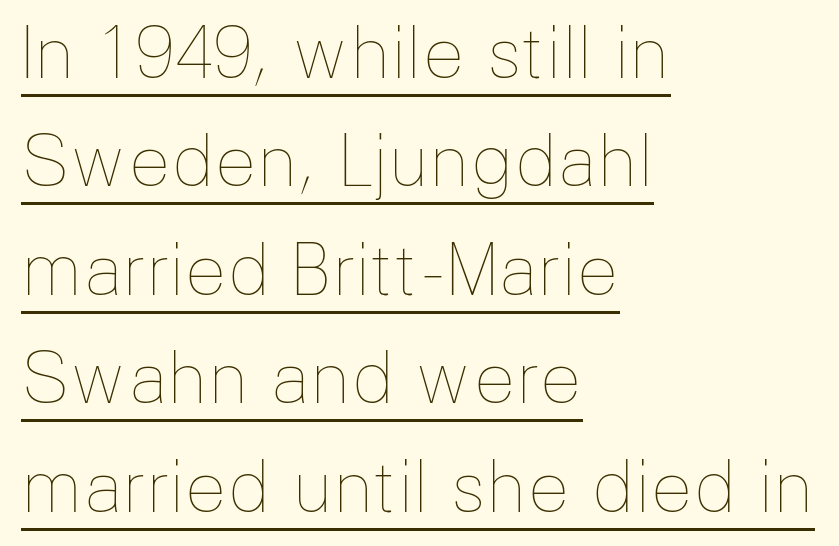
The image shows 70 px thin type, upright; set left-aligned, normal line spacing (1.55x), normal letter spacing, underlined; low stroke contrast and a medium x-height.
